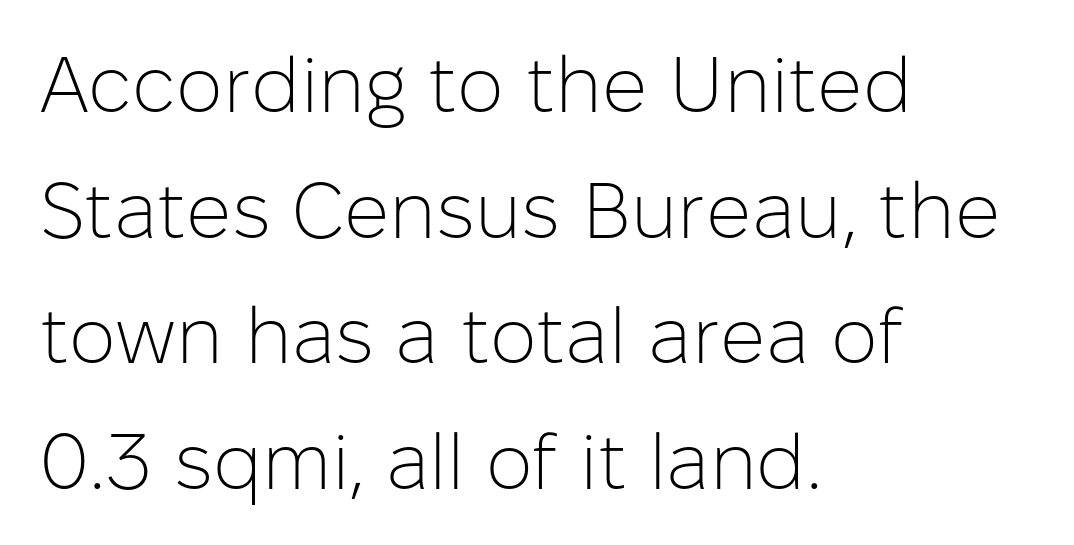
The line texture is even and compact thanks to regular tracking. Each stroke keeps to a modest, everyday thickness or less. The letters stand straight up with perfectly vertical stems. In terms of leading, this rendering sits right in the middle.
